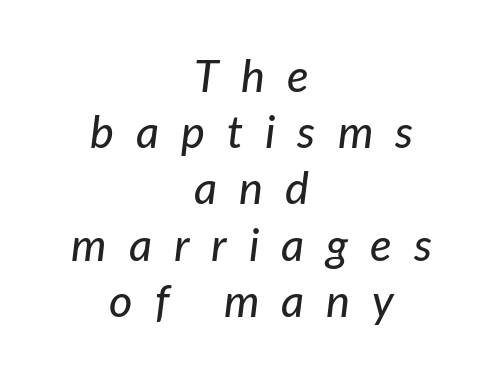
{"italic": "yes", "lean": "right", "slant_degrees": 7, "width": "normal", "stroke_contrast": "low", "x_height": "medium", "monospaced": "no", "underline": "no", "align": "center", "line_spacing": "normal", "line_spacing_ratio": 1.25, "letter_spacing": "wide", "letter_spacing_em": 0.49, "glyph_px": 45}
